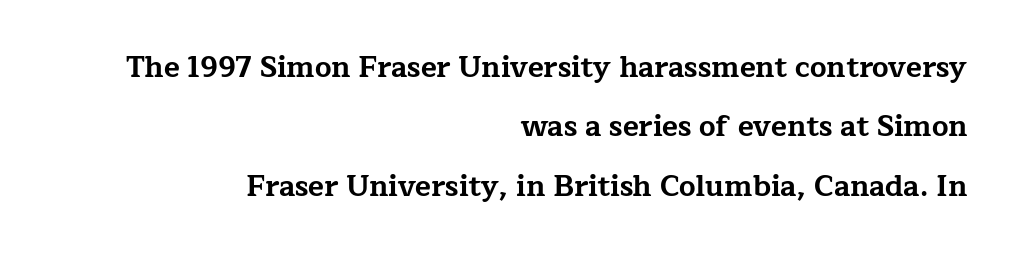
The image shows 29 px bold, wide serif type, upright; set right-aligned, loose line spacing (2.05x), normal letter spacing, not underlined; low stroke contrast and a medium x-height.
